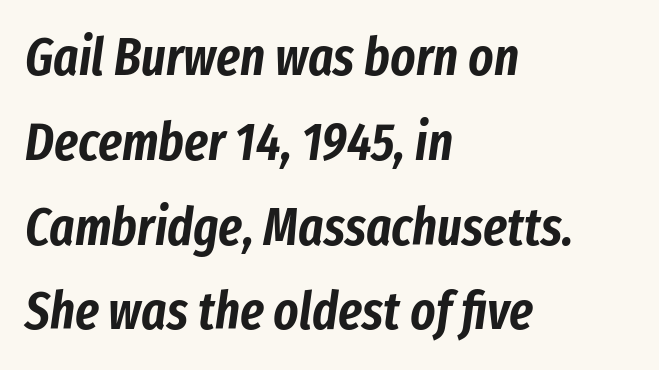
{"italic": "yes", "lean": "right", "slant_degrees": 8, "width": "condensed", "stroke_contrast": "low", "x_height": "medium", "monospaced": "no", "underline": "no", "align": "left", "line_spacing": "normal", "line_spacing_ratio": 1.6, "letter_spacing": "normal", "letter_spacing_em": 0.0, "glyph_px": 53}
